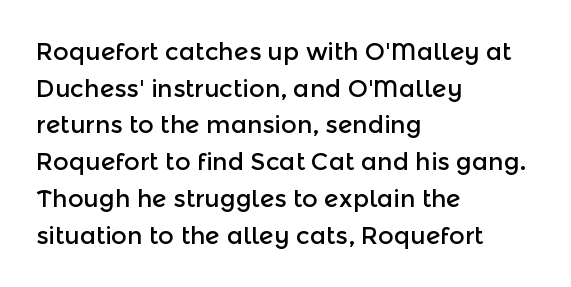
Unlike italic type, these characters show no tilt at all. Glyph-to-glyph distance matches everyday printed text. The line-height multiplier appears to be the usual default. The rag falls on the right side of this text block.
